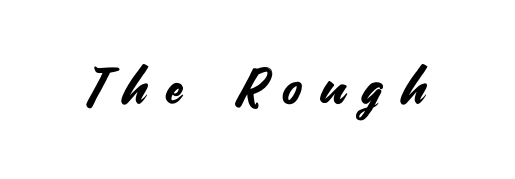
Q: Is the text italic (slanted)? A: Yes.
Q: Is the typeface a serif or a sans-serif typeface? A: Sans-serif.
Q: Is the text underlined? A: No.
Q: Is the spacing between letters normal or unusually wide? A: Unusually wide.
Q: Width (condensed, normal, or wide)? A: Normal.
Q: Stroke contrast? A: Medium.
Q: x-height? A: Small.
Q: Monospaced? A: No.
